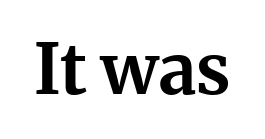
The image shows 69 px bold serif type, upright; set normal letter spacing, not underlined; medium stroke contrast and a medium x-height.
